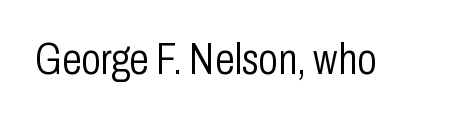
The image shows 44 px light, condensed sans-serif type, upright; set normal letter spacing, not underlined; low stroke contrast and a medium x-height.
